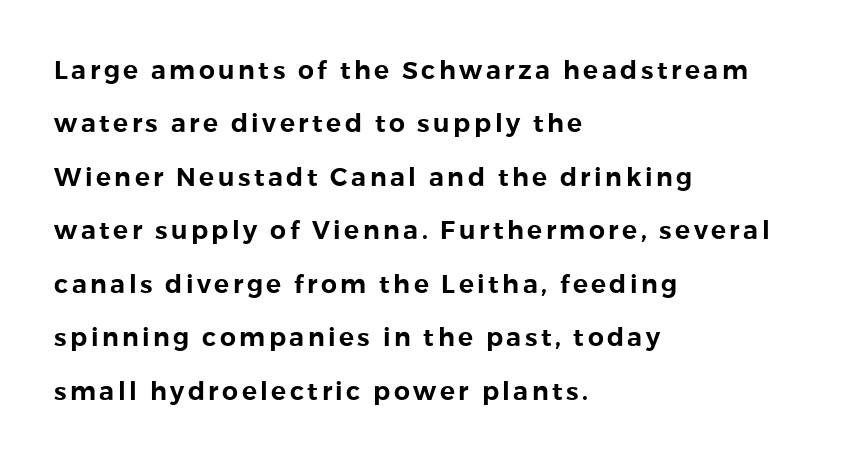
The lines in this sample share a left origin and differ only in where they stop. Quick note: interline space is abundant. Clear beneath every line of the passage. This is roman type, the default non-slanted kind.
